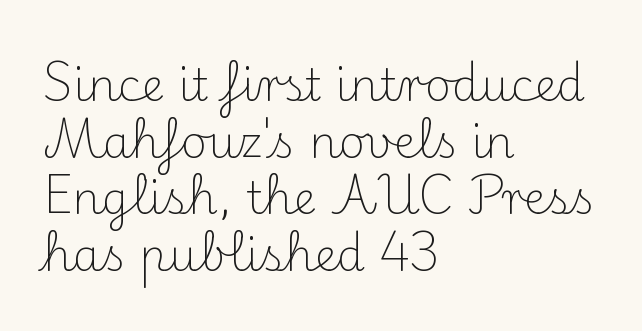
A typesetter would label this face a serif. The letters advance in unequal steps, a hallmark of proportional type. Interline gaps are of average width in this sample. A quiet, ordinary-to-light weight characterises the typeface. A typesetter would mark this as roman, not italic.
